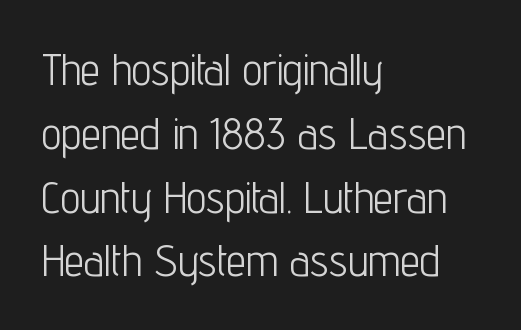
Q: Is the text bold? A: No.
Q: Is the text italic (slanted)? A: No, it is upright.
Q: Is the typeface a serif or a sans-serif typeface? A: Sans-serif.
Q: Is the text underlined? A: No.
Q: How is the paragraph aligned? A: Left-aligned.
Q: Is the spacing between letters normal or unusually wide? A: Normal.
Q: Is the spacing between lines tight, normal or loose? A: Normal.
Q: Width (condensed, normal, or wide)? A: Condensed.
Q: Stroke contrast? A: Low.
Q: x-height? A: Medium.
Q: Monospaced? A: No.
